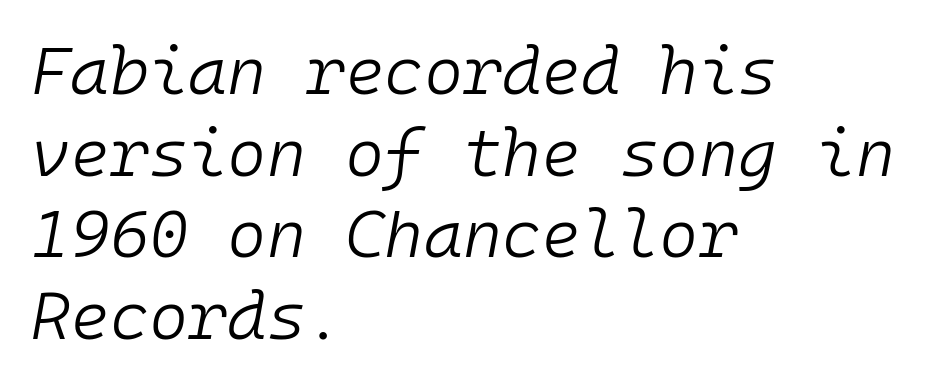
Letter spacing: default. Weight: in the light-to-regular range. Fixed-width glyphs throughout — classic coding-font behaviour. Horizontally, the lines are justified to the leading edge only. Nobody drew a line under any word here. Rendered with sloped, italic letterforms.
